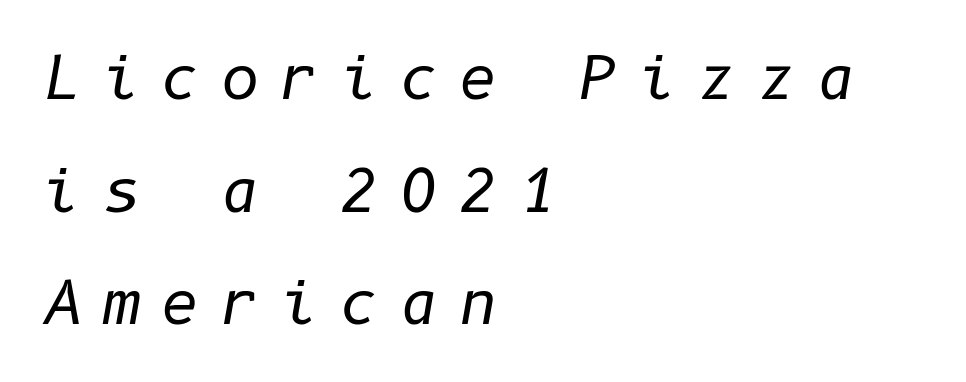
{"italic": "yes", "lean": "right", "slant_degrees": 10, "bold": "no", "weight": "regular", "width": "normal", "stroke_contrast": "low", "x_height": "medium", "underline": "no", "align": "left", "line_spacing": "loose", "line_spacing_ratio": 1.91, "letter_spacing": "wide", "letter_spacing_em": 0.36, "glyph_px": 59}
